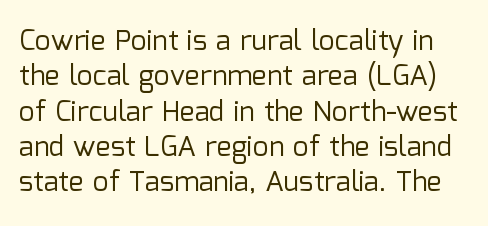
Q: Is the text bold? A: No.
Q: Is the text italic (slanted)? A: No, it is upright.
Q: Is the typeface a serif or a sans-serif typeface? A: Sans-serif.
Q: Is the text underlined? A: No.
Q: Is the spacing between letters normal or unusually wide? A: Normal.
Q: Is the spacing between lines tight, normal or loose? A: Normal.
Q: Width (condensed, normal, or wide)? A: Normal.
Q: Stroke contrast? A: Low.
Q: x-height? A: Medium.
Q: Monospaced? A: No.
